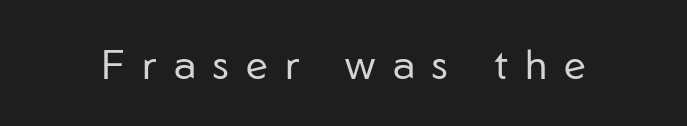
The image shows 41 px regular-weight sans-serif type, upright; set unusually wide letter spacing (+0.42 em), not underlined; low stroke contrast and a medium x-height.
